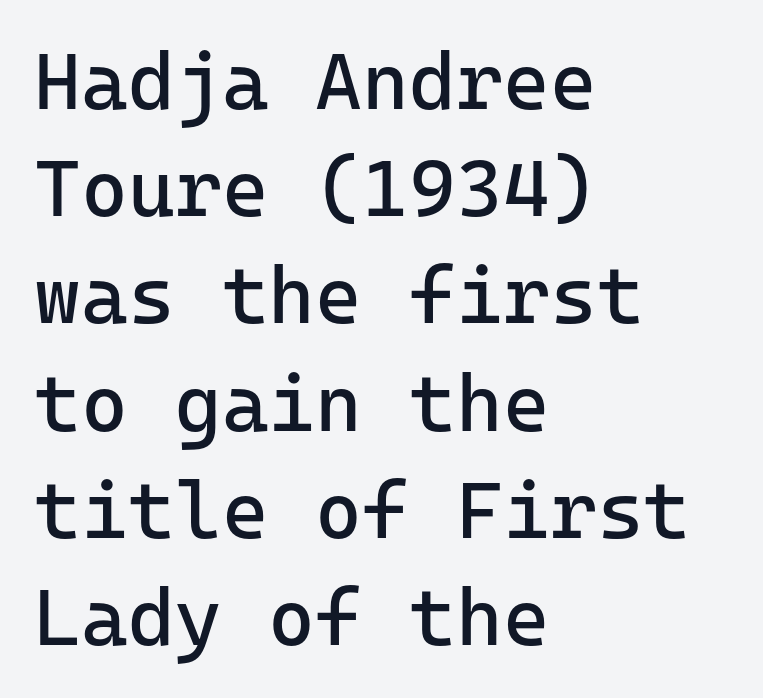
Q: Is the text bold? A: No.
Q: Is the text italic (slanted)? A: No, it is upright.
Q: Is the typeface a serif or a sans-serif typeface? A: Sans-serif.
Q: Is the text underlined? A: No.
Q: How is the paragraph aligned? A: Left-aligned.
Q: Is the spacing between letters normal or unusually wide? A: Normal.
Q: Is the spacing between lines tight, normal or loose? A: Normal.
Q: Width (condensed, normal, or wide)? A: Normal.
Q: Stroke contrast? A: Low.
Q: x-height? A: Medium.
Q: Monospaced? A: Yes.
